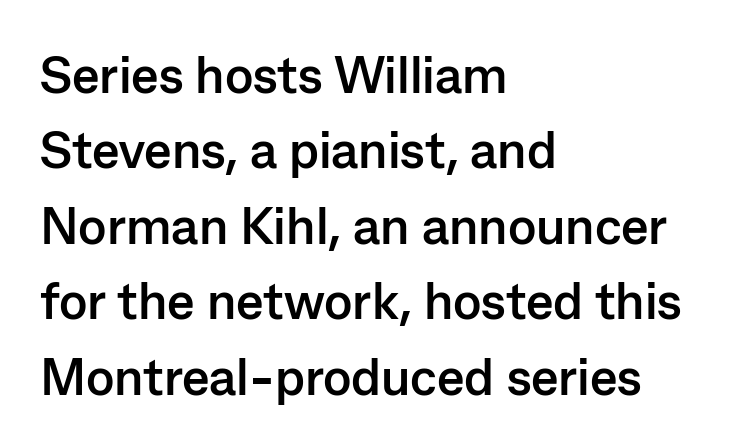
The image shows 52 px semibold sans-serif type, upright; set left-aligned, normal line spacing (1.45x), normal letter spacing, not underlined; low stroke contrast and a medium x-height.
